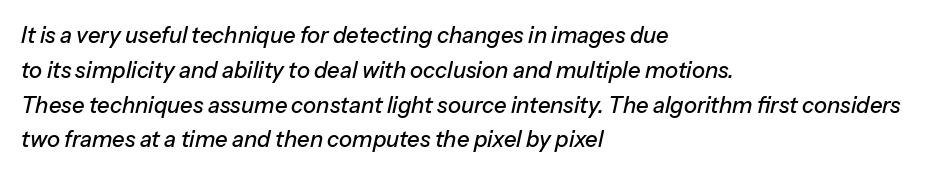
The image shows 22 px text type, italic (leaning right); set left-aligned, normal line spacing (1.58x), normal letter spacing, not underlined.
